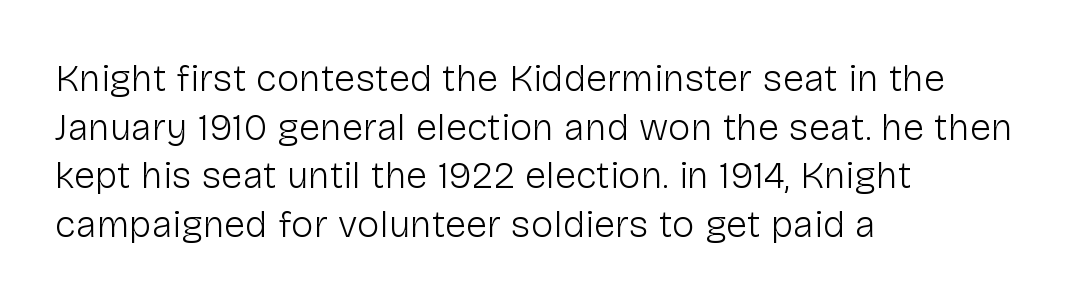
Q: Is the text bold? A: No.
Q: Is the text italic (slanted)? A: No, it is upright.
Q: Is the typeface a serif or a sans-serif typeface? A: Sans-serif.
Q: Is the text underlined? A: No.
Q: How is the paragraph aligned? A: Left-aligned.
Q: Is the spacing between letters normal or unusually wide? A: Normal.
Q: Is the spacing between lines tight, normal or loose? A: Normal.
Q: Width (condensed, normal, or wide)? A: Normal.
Q: Stroke contrast? A: Low.
Q: x-height? A: Medium.
Q: Monospaced? A: No.
